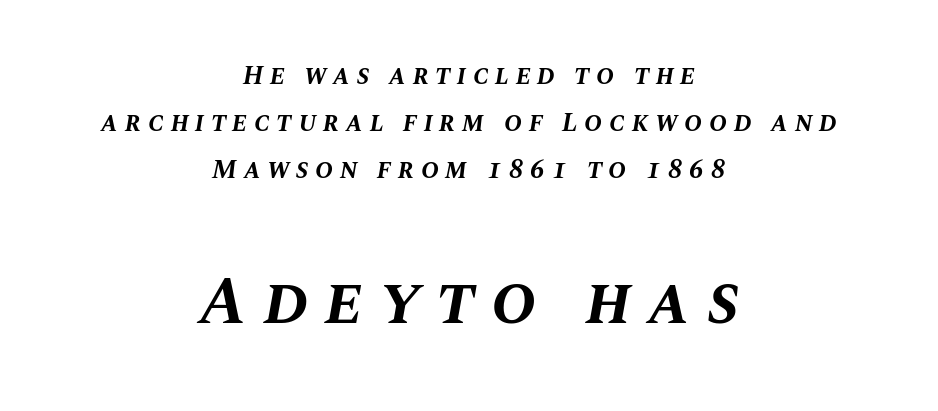
Q: Is the text bold? A: Yes.
Q: Is the text italic (slanted)? A: Yes, it leans right by about 10 degrees.
Q: Is the text underlined? A: No.
Q: How is the paragraph aligned? A: Centered.
Q: Is the spacing between letters normal or unusually wide? A: Unusually wide.
Q: Which block of text is set in a larger size, the first (top) or the second (bottom)? A: The second (bottom) one.
Q: Width (condensed, normal, or wide)? A: Normal.
Q: Stroke contrast? A: Medium.
Q: x-height? A: Large.
Q: Monospaced? A: No.
